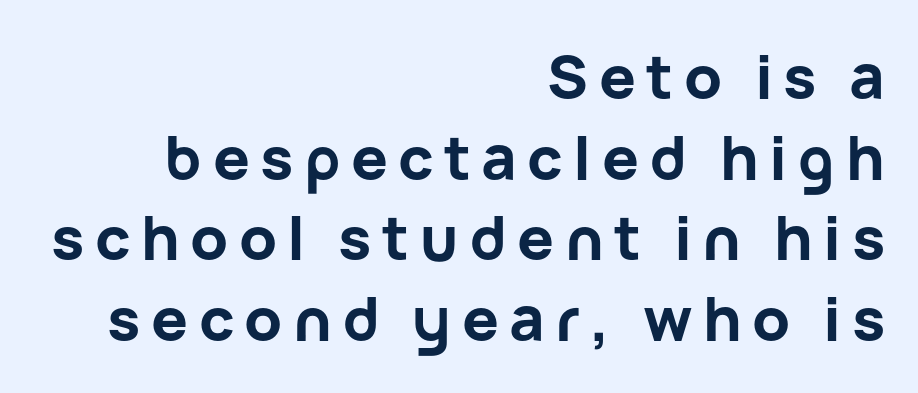
Q: Is the text bold? A: Yes.
Q: Is the text italic (slanted)? A: No, it is upright.
Q: Is the typeface a serif or a sans-serif typeface? A: Sans-serif.
Q: Is the text underlined? A: No.
Q: How is the paragraph aligned? A: Right-aligned.
Q: Is the spacing between lines tight, normal or loose? A: Normal.
Q: Width (condensed, normal, or wide)? A: Normal.
Q: Stroke contrast? A: Low.
Q: x-height? A: Medium.
Q: Monospaced? A: No.
